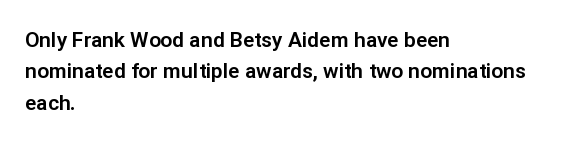
The compositor pushed each line to the left boundary. The designer left line spacing at the default. The rendering keeps characters at their native spacing. No italicization has been applied; the sample stays upright. Clear beneath every line of the passage.
